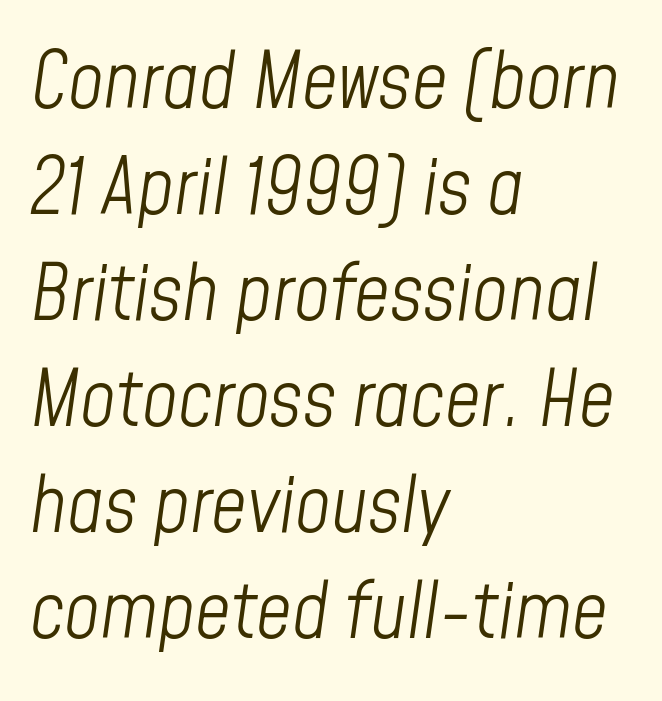
Q: Is the text bold? A: No.
Q: Is the text italic (slanted)? A: Yes, it leans right by about 8 degrees.
Q: Is the text underlined? A: No.
Q: How is the paragraph aligned? A: Left-aligned.
Q: Is the spacing between letters normal or unusually wide? A: Normal.
Q: Is the spacing between lines tight, normal or loose? A: Normal.
Q: Width (condensed, normal, or wide)? A: Condensed.
Q: Stroke contrast? A: Low.
Q: x-height? A: Medium.
Q: Monospaced? A: No.
